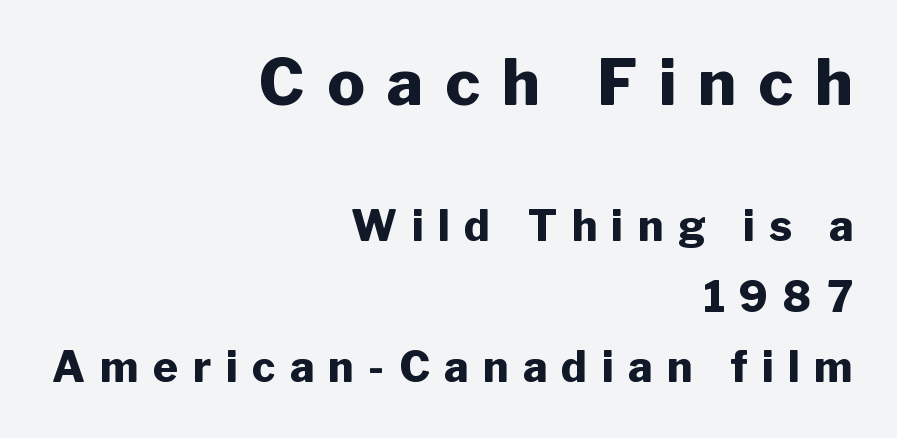
Q: Is the text bold? A: Yes.
Q: Is the text italic (slanted)? A: No, it is upright.
Q: Is the typeface a serif or a sans-serif typeface? A: Sans-serif.
Q: Is the text underlined? A: No.
Q: How is the paragraph aligned? A: Right-aligned.
Q: Is the spacing between letters normal or unusually wide? A: Unusually wide.
Q: Is the spacing between lines tight, normal or loose? A: Normal.
Q: Which block of text is set in a larger size, the first (top) or the second (bottom)? A: The first (top) one.
Q: Width (condensed, normal, or wide)? A: Normal.
Q: Stroke contrast? A: Low.
Q: x-height? A: Medium.
Q: Monospaced? A: No.
